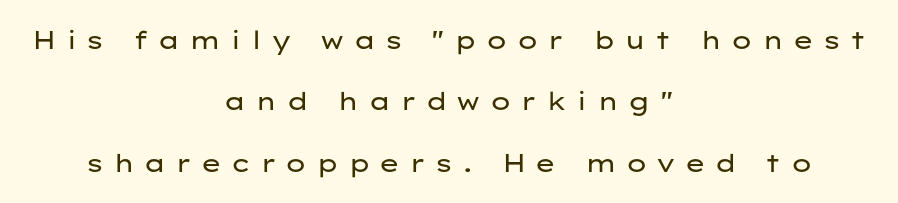
The cut favours lightness, reaching ordinary text weight at its darkest. Interline gaps are noticeably wide in this sample. Italic? Not at all — the glyphs are vertical. In terms of letterspacing, this is a distinctly airy, spread setting. Clear beneath every line of the passage.
